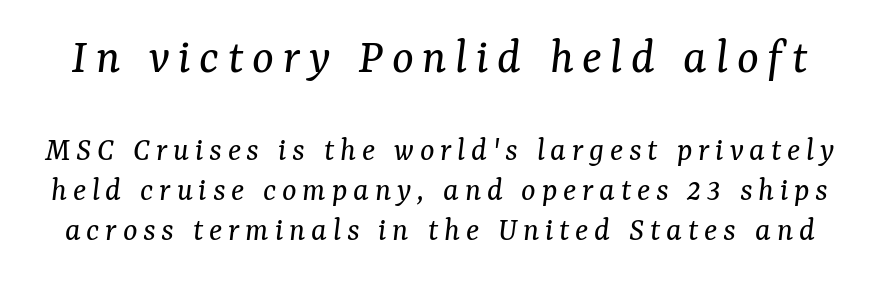
{"serif": "yes", "italic": "yes", "lean": "right", "slant_degrees": 7, "bold": "no", "weight": "regular", "width": "normal", "stroke_contrast": "medium", "x_height": "medium", "monospaced": "no", "underline": "no", "line_spacing_ratio": 1.18, "larger_block": "first", "size_ratio": 1.5, "glyph_px": 51}
